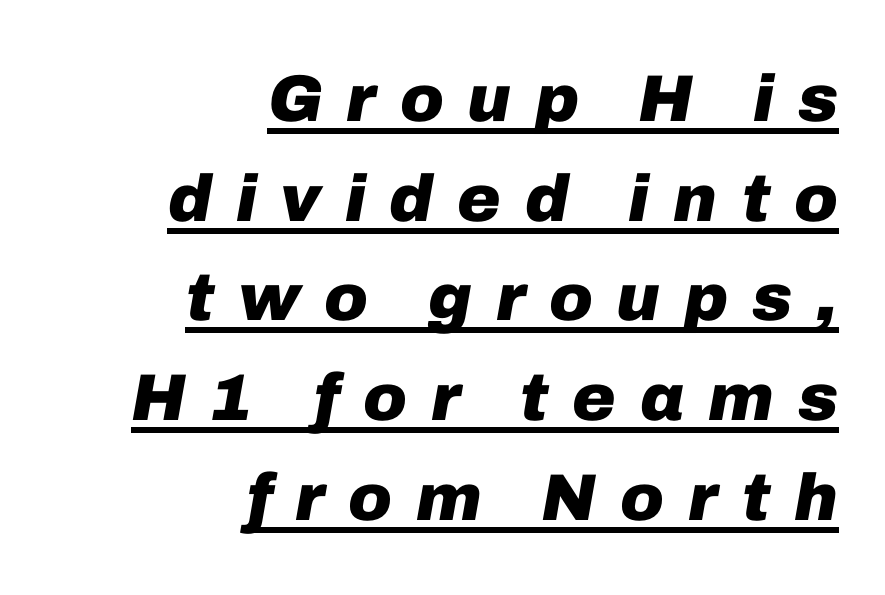
The image shows 66 px heavy type, italic (leaning right); set right-aligned, normal line spacing (1.51x), unusually wide letter spacing (+0.36 em), underlined; low stroke contrast and a medium x-height.
